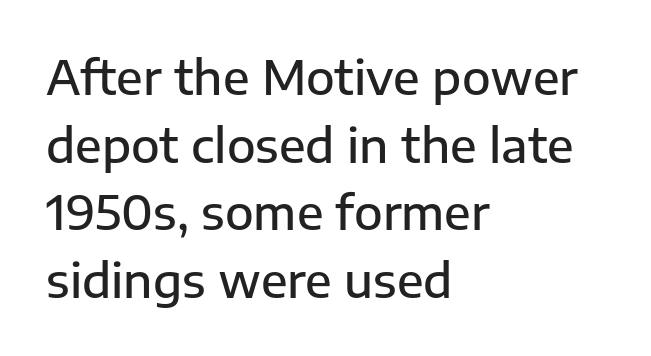
Q: Is the text bold? A: Semi-bold.
Q: Is the text italic (slanted)? A: No, it is upright.
Q: Is the typeface a serif or a sans-serif typeface? A: Sans-serif.
Q: Is the text underlined? A: No.
Q: How is the paragraph aligned? A: Left-aligned.
Q: Is the spacing between letters normal or unusually wide? A: Normal.
Q: Is the spacing between lines tight, normal or loose? A: Normal.
Q: Width (condensed, normal, or wide)? A: Normal.
Q: Stroke contrast? A: Low.
Q: x-height? A: Medium.
Q: Monospaced? A: No.
